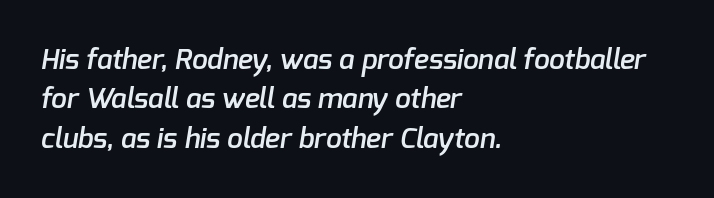
The image shows 28 px semibold sans-serif type; set left-aligned, normal line spacing (1.41x), normal letter spacing, not underlined; low stroke contrast and a medium x-height.
